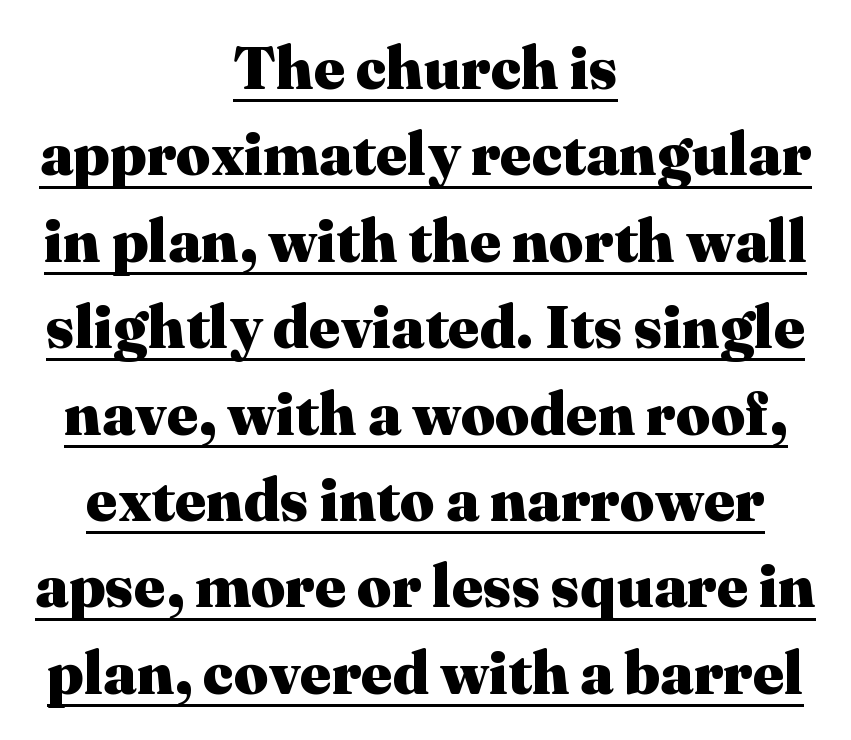
{"serif": "yes", "italic": "no", "bold": "yes", "weight": "heavy", "width": "normal", "stroke_contrast": "medium", "x_height": "medium", "monospaced": "no", "underline": "yes", "align": "center", "line_spacing": "normal", "line_spacing_ratio": 1.44, "letter_spacing": "normal", "letter_spacing_em": 0.0, "glyph_px": 60}
